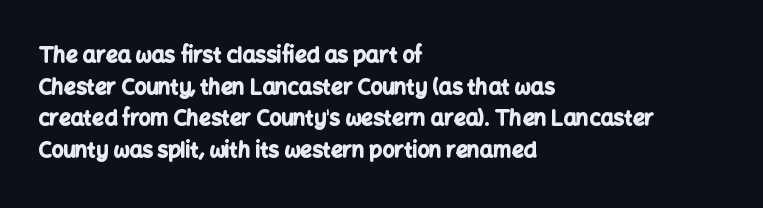
The image shows 21 px bold type, upright; set left-aligned, normal line spacing (1.51x), normal letter spacing, not underlined.
